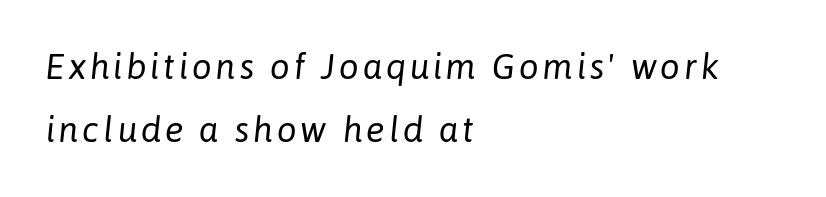
All the whitespace from short lines collects on the right. Anything drawn beneath the words? Only blank space. When letters slant like this, we call the style italic. Spacing verdict: proportional, widths tailored to each character. The face looks like a standard text weight, possibly lighter.
